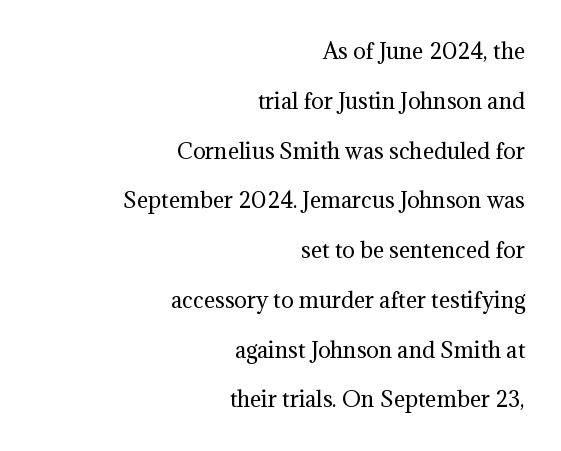
Q: Is the text bold? A: No.
Q: Is the text italic (slanted)? A: No, it is upright.
Q: Is the text underlined? A: No.
Q: How is the paragraph aligned? A: Right-aligned.
Q: Is the spacing between letters normal or unusually wide? A: Normal.
Q: Is the spacing between lines tight, normal or loose? A: Loose.
